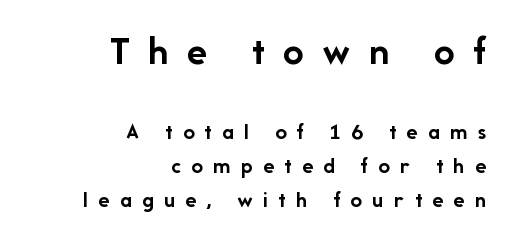
The image shows 41 px semibold sans-serif type, upright; set right-aligned, normal line spacing (1.47x), unusually wide letter spacing (+0.45 em), not underlined; the first (top) block is 1.78x larger; low stroke contrast and a medium x-height.
